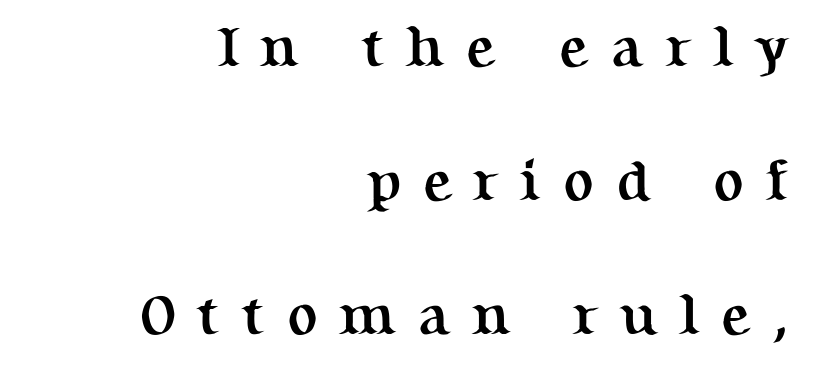
Q: Is the text bold? A: Yes.
Q: Is the text italic (slanted)? A: No, it is upright.
Q: Is the typeface a serif or a sans-serif typeface? A: Serif.
Q: Is the text underlined? A: No.
Q: How is the paragraph aligned? A: Right-aligned.
Q: Is the spacing between letters normal or unusually wide? A: Unusually wide.
Q: Is the spacing between lines tight, normal or loose? A: Loose.
Q: Width (condensed, normal, or wide)? A: Normal.
Q: Stroke contrast? A: Medium.
Q: x-height? A: Medium.
Q: Monospaced? A: No.
